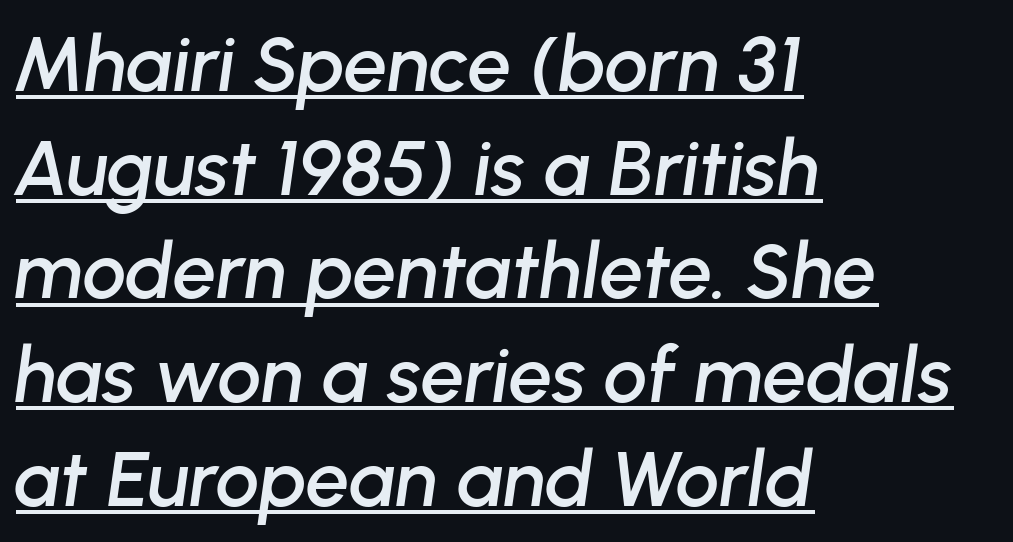
Students, observe: this is what conventionally led text looks like. If you drew a line through each stem, it would be angled. The letters sit at their default tracking, neither squeezed nor spread. Students, observe the line beneath the letters — that is underlining. You could not count columns in this text — the font is proportionally spaced. In CSS terms this would be text-align: left.
